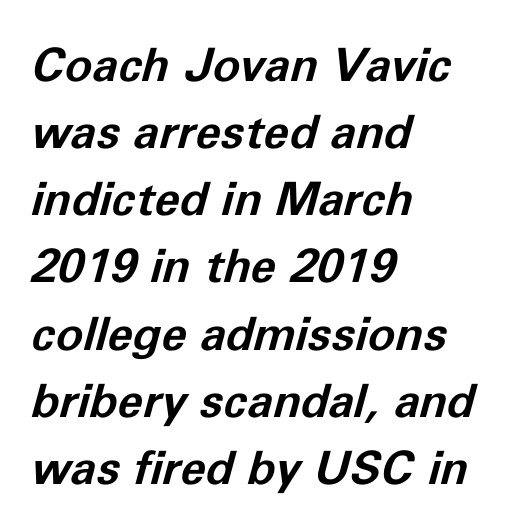
Proportional: the letters do not fall into vertical columns. The string is rendered with underlining switched off. The tracking reads as untouched default to a designer's eye. Every character sits at an angle, as italics do. The rendering uses a moderate line-height, typical for paragraphs.
